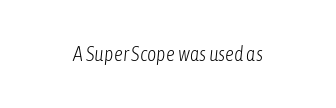
The image shows 20 px text type, italic (leaning right); set normal letter spacing, not underlined.
